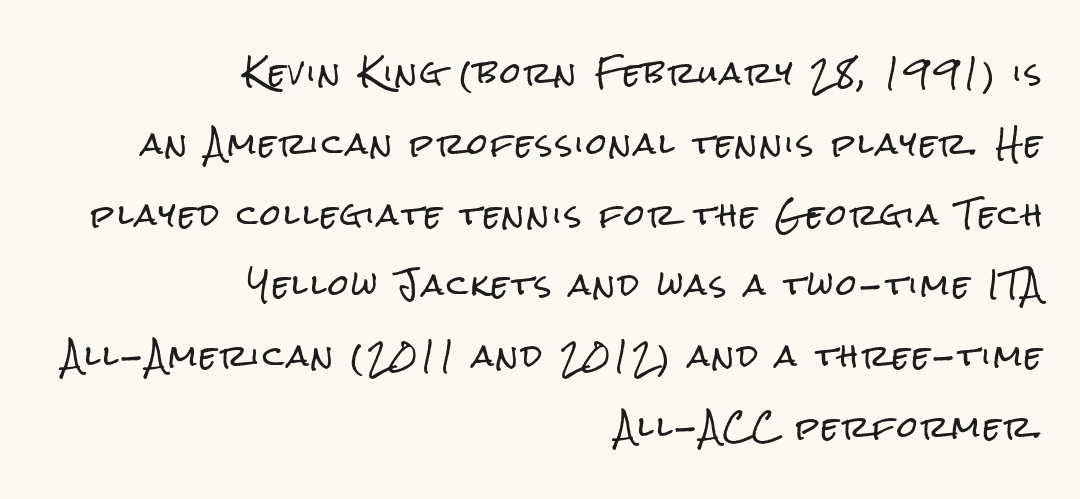
The image shows 29 px condensed sans-serif type, upright; set right-aligned, loose line spacing (2.44x), not underlined; low stroke contrast and a medium x-height.
